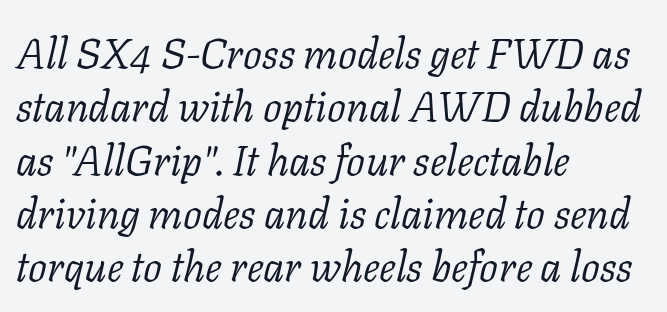
The image shows 42 px light serif type, italic (leaning right); set left-aligned, normal line spacing (1.27x), normal letter spacing, not underlined; low stroke contrast and a medium x-height.
